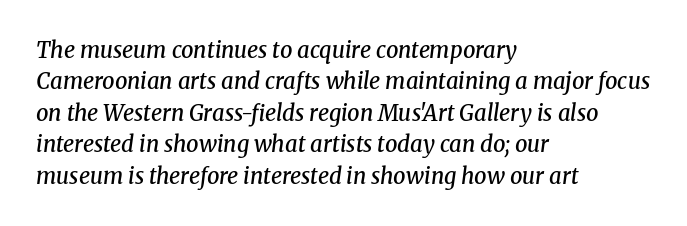
Q: Is the text bold? A: Semi-bold.
Q: Is the text italic (slanted)? A: Yes, it leans right by about 8 degrees.
Q: Is the text underlined? A: No.
Q: How is the paragraph aligned? A: Left-aligned.
Q: Is the spacing between letters normal or unusually wide? A: Normal.
Q: Is the spacing between lines tight, normal or loose? A: Normal.
